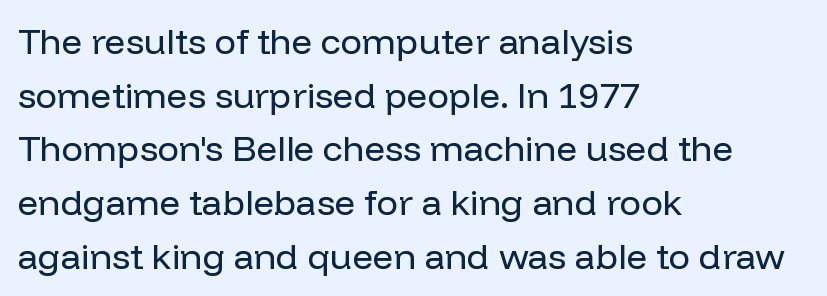
Q: Is the text bold? A: No.
Q: Is the text italic (slanted)? A: No, it is upright.
Q: Is the typeface a serif or a sans-serif typeface? A: Sans-serif.
Q: Is the text underlined? A: No.
Q: How is the paragraph aligned? A: Left-aligned.
Q: Is the spacing between letters normal or unusually wide? A: Normal.
Q: Is the spacing between lines tight, normal or loose? A: Normal.
Q: Width (condensed, normal, or wide)? A: Normal.
Q: Stroke contrast? A: Low.
Q: x-height? A: Medium.
Q: Monospaced? A: No.
